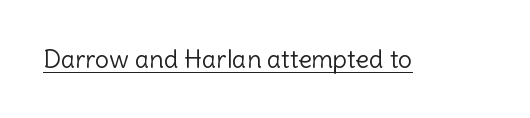
The image shows 25 px text type, upright; set normal letter spacing, underlined.
